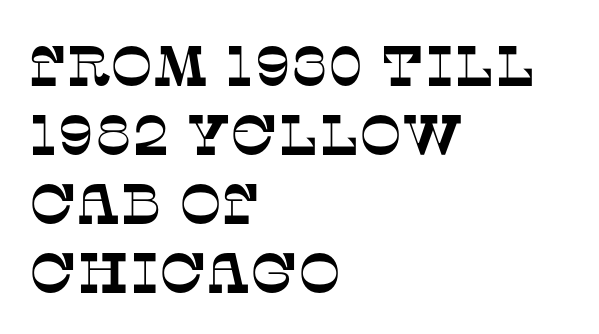
{"serif": "yes", "width": "normal", "stroke_contrast": "low", "x_height": "large", "monospaced": "no", "underline": "no", "align": "left", "line_spacing_ratio": 1.21, "letter_spacing": "normal", "letter_spacing_em": 0.0, "glyph_px": 57}
